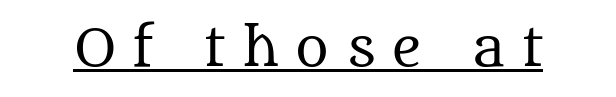
The image shows 51 px regular-weight serif type, upright; set unusually wide letter spacing (+0.32 em), underlined; medium stroke contrast and a large x-height.
